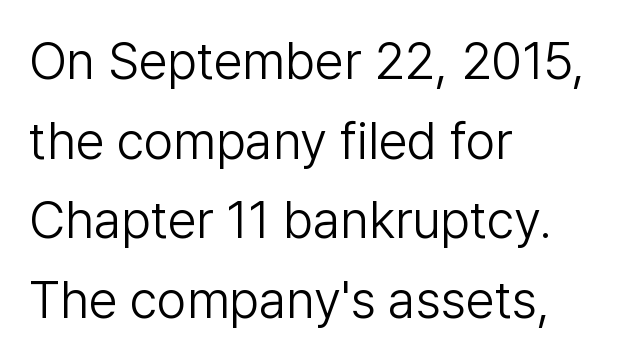
The image shows 52 px light sans-serif type, upright; set left-aligned, normal line spacing (1.53x), normal letter spacing, not underlined; low stroke contrast and a medium x-height.
